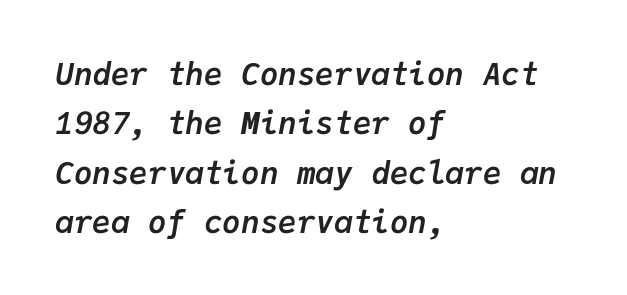
The image shows 31 px semibold type, italic (leaning right), monospaced; set left-aligned, normal line spacing (1.59x), normal letter spacing, not underlined; low stroke contrast and a medium x-height.
